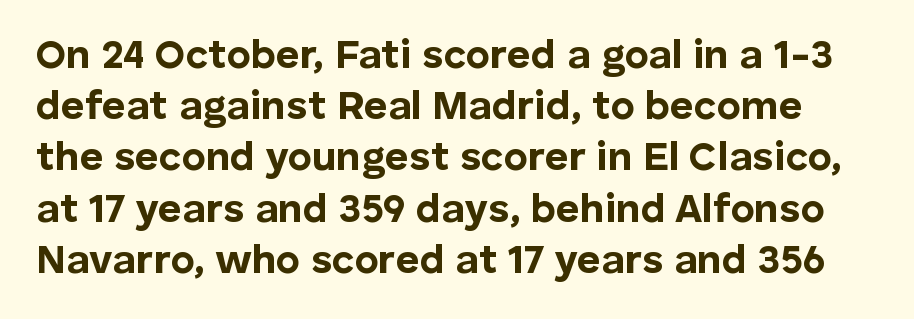
Character widths vary here, with narrow letters taking less room than wide ones. If you drew a line through each stem, it would be perfectly vertical. No extra tracking has been applied to these lines. Does the weight exceed regular? Yes, all the way to bold.
